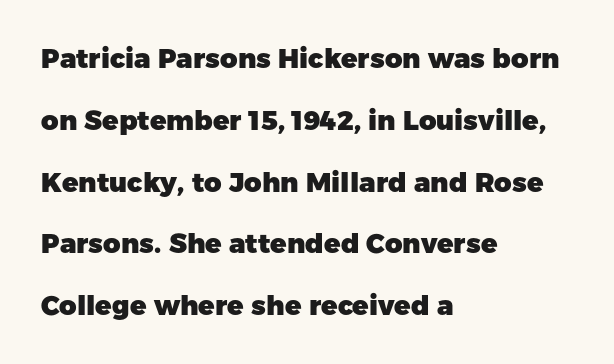
{"italic": "no", "bold": "yes", "underline": "no", "align": "left", "line_spacing": "loose", "line_spacing_ratio": 2.29, "letter_spacing": "normal", "letter_spacing_em": 0.0, "glyph_px": 27}
